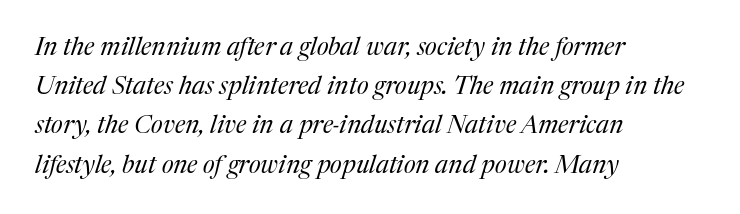
{"italic": "yes", "lean": "right", "slant_degrees": 17, "bold": "no", "underline": "no", "align": "left", "line_spacing": "normal", "line_spacing_ratio": 1.57, "letter_spacing": "normal", "letter_spacing_em": 0.0, "glyph_px": 25}
